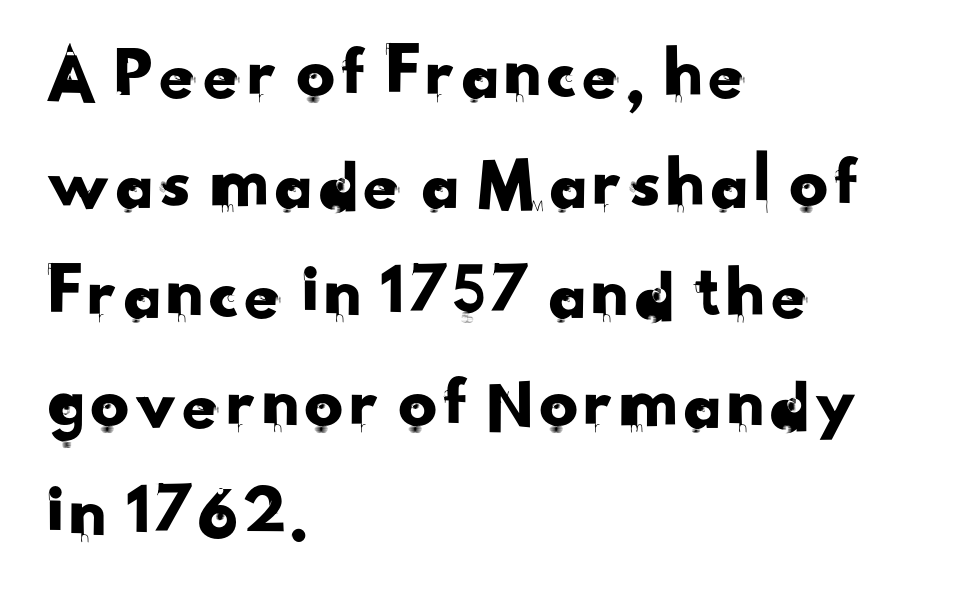
{"serif": "no", "width": "normal", "stroke_contrast": "low", "x_height": "small", "monospaced": "no", "underline": "no", "align": "left", "line_spacing": "normal", "line_spacing_ratio": 1.43, "letter_spacing": "normal", "letter_spacing_em": 0.0, "glyph_px": 77}
